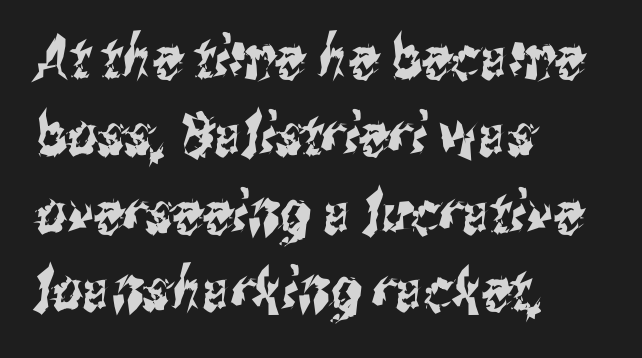
{"serif": "no", "width": "condensed", "stroke_contrast": "medium", "x_height": "medium", "monospaced": "no", "underline": "no", "align": "left", "line_spacing": "normal", "line_spacing_ratio": 1.31, "letter_spacing": "normal", "letter_spacing_em": 0.0, "glyph_px": 59}
